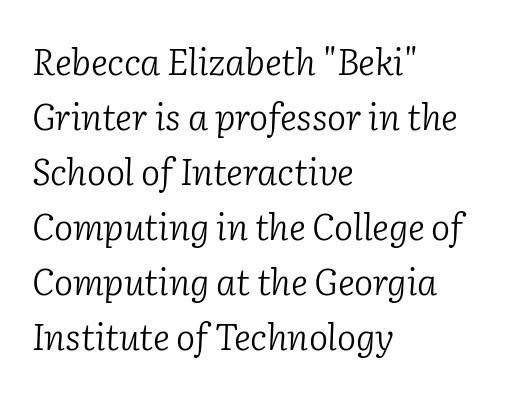
The image shows 36 px light serif type, italic (leaning right); set left-aligned, normal line spacing (1.53x), normal letter spacing, not underlined; low stroke contrast and a medium x-height.
